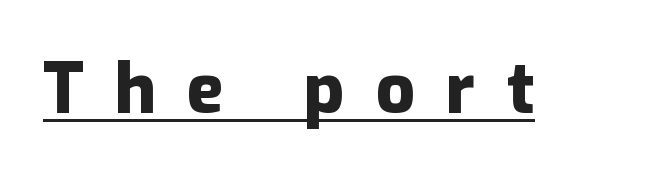
The image shows 69 px heavy sans-serif type, upright; set unusually wide letter spacing (+0.45 em), underlined; low stroke contrast and a medium x-height.
